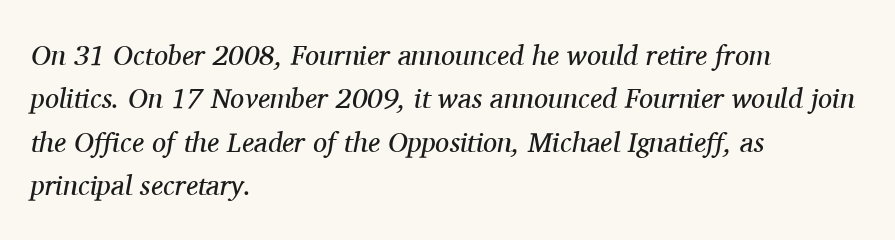
{"serif": "yes", "italic": "yes", "lean": "right", "slant_degrees": 11, "bold": "no", "weight": "regular", "width": "normal", "stroke_contrast": "medium", "x_height": "medium", "monospaced": "no", "underline": "no", "align": "left", "line_spacing": "normal", "line_spacing_ratio": 1.55, "letter_spacing": "normal", "letter_spacing_em": 0.0, "glyph_px": 28}
